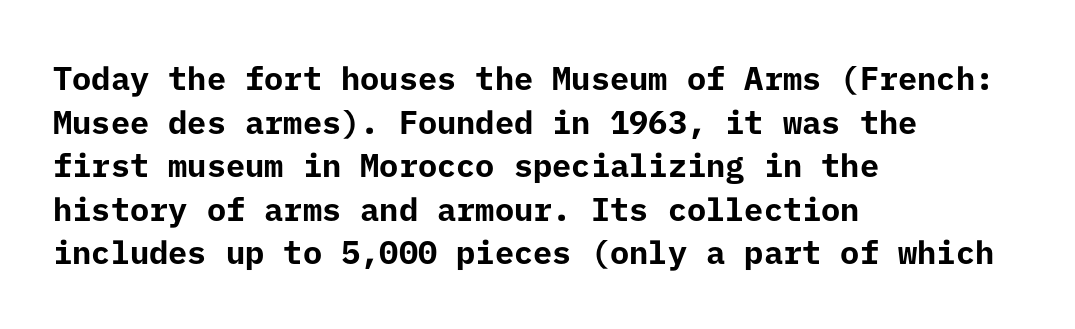
The image shows 32 px bold sans-serif type, upright; set left-aligned, normal line spacing (1.36x), normal letter spacing, not underlined; low stroke contrast and a medium x-height.
